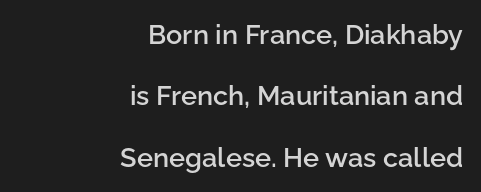
The rendering uses a semibold face; strokes are thickened but not to full bold. All the whitespace from short lines collects on the left. Glance below the letters and you will spot only blank space. Posture: straight, roman, zero tilt. This rendering leaves character spacing at its baseline value.
